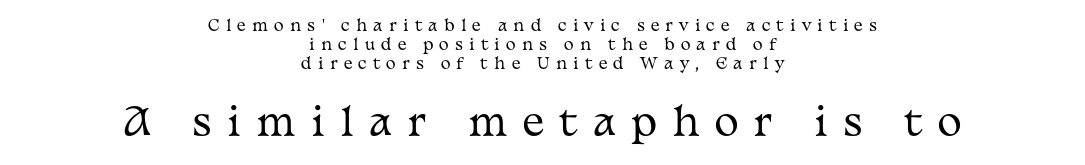
Q: Is the text bold? A: No.
Q: Is the text italic (slanted)? A: No, it is upright.
Q: Is the typeface a serif or a sans-serif typeface? A: Serif.
Q: Is the text underlined? A: No.
Q: How is the paragraph aligned? A: Centered.
Q: Is the spacing between letters normal or unusually wide? A: Unusually wide.
Q: Is the spacing between lines tight, normal or loose? A: Normal.
Q: Which block of text is set in a larger size, the first (top) or the second (bottom)? A: The second (bottom) one.
Q: Width (condensed, normal, or wide)? A: Wide.
Q: Stroke contrast? A: Medium.
Q: x-height? A: Medium.
Q: Monospaced? A: No.
